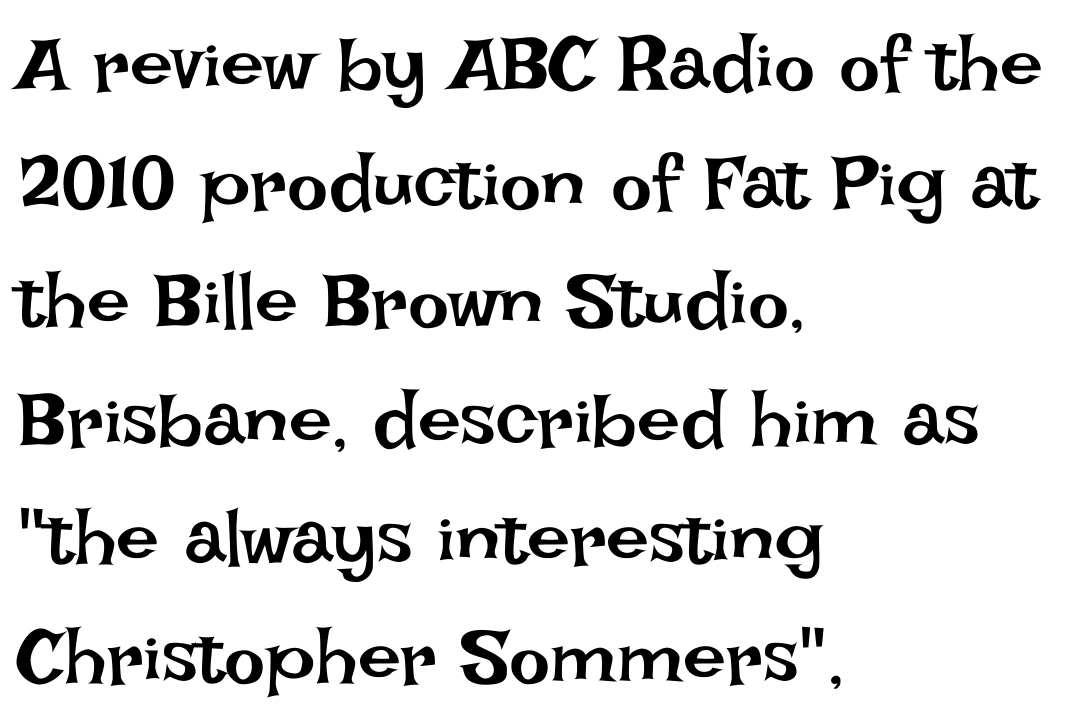
The image shows 77 px regular-weight type, upright; set left-aligned, normal line spacing (1.54x), normal letter spacing, not underlined; low stroke contrast and a large x-height.
